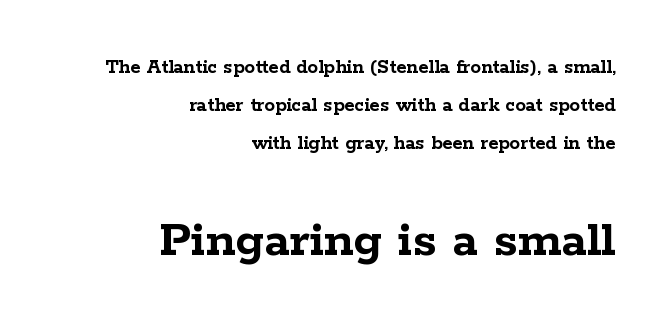
Emphasis by weight is at full strength: bold. Characters follow at the spacing the type designer built in. A flush-right, rag-left setting is used for this passage. These two chunks differ in scale, with the bottom chunk taking the larger measure. Spacing verdict: proportional, widths tailored to each character. The space beneath each line is pristine and unruled.
